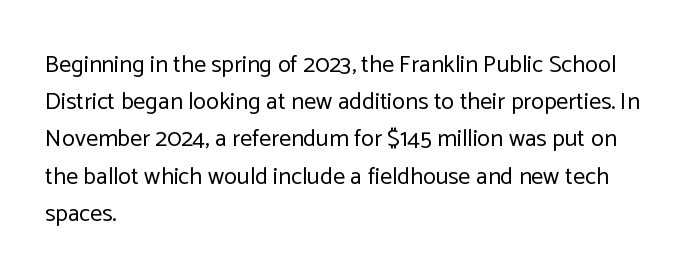
Ordinary non-slanted type is in use. This sample uses plain, unmodified letter spacing. Has an underline been added? It has not. The designer left line spacing at the default. The cut favours lightness, reaching ordinary text weight at its darkest. Layout note: lines flush left.
